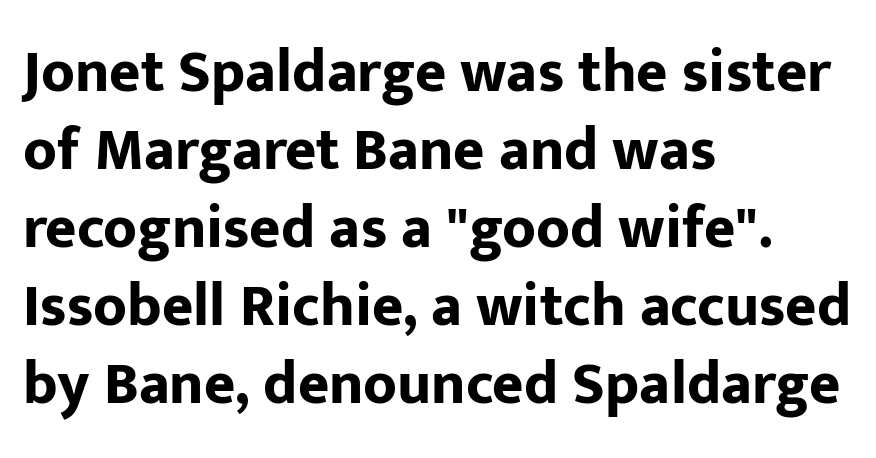
{"serif": "no", "italic": "no", "bold": "yes", "weight": "bold", "width": "normal", "stroke_contrast": "low", "x_height": "medium", "monospaced": "no", "underline": "no", "align": "left", "line_spacing": "normal", "line_spacing_ratio": 1.3, "letter_spacing": "normal", "letter_spacing_em": 0.0, "glyph_px": 60}
